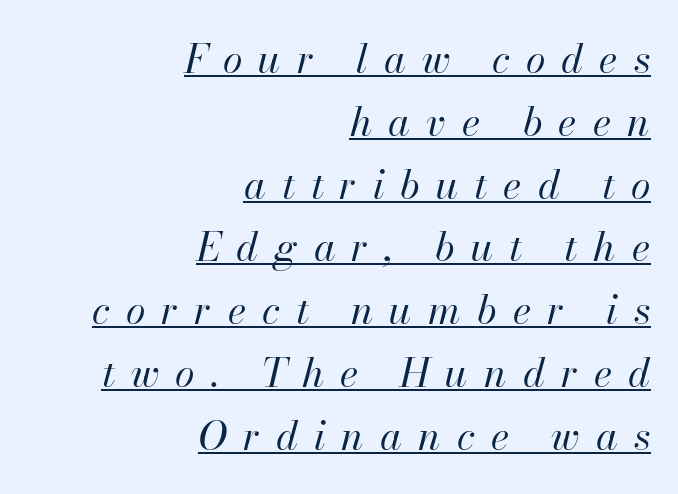
Weight class: somewhere from thin through regular. What's the leading like? Ordinary, nothing unusual. Glance below the letters and you will spot a drawn line. Note the varied advance widths — an 'i' is clearly narrower than an 'm'.
